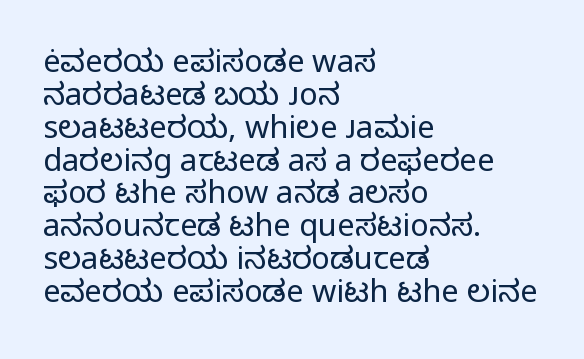
{"serif": "no", "italic": "no", "bold": "no", "weight": "regular", "width": "normal", "stroke_contrast": "low", "x_height": "medium", "monospaced": "no", "underline": "no", "align": "left", "line_spacing": "tight", "line_spacing_ratio": 1.06, "letter_spacing": "normal", "letter_spacing_em": 0.0, "glyph_px": 31}
